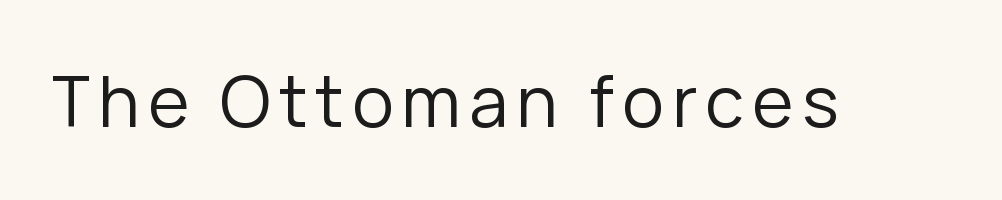
The image shows 70 px regular-weight sans-serif type, upright; set not underlined; low stroke contrast and a medium x-height.
